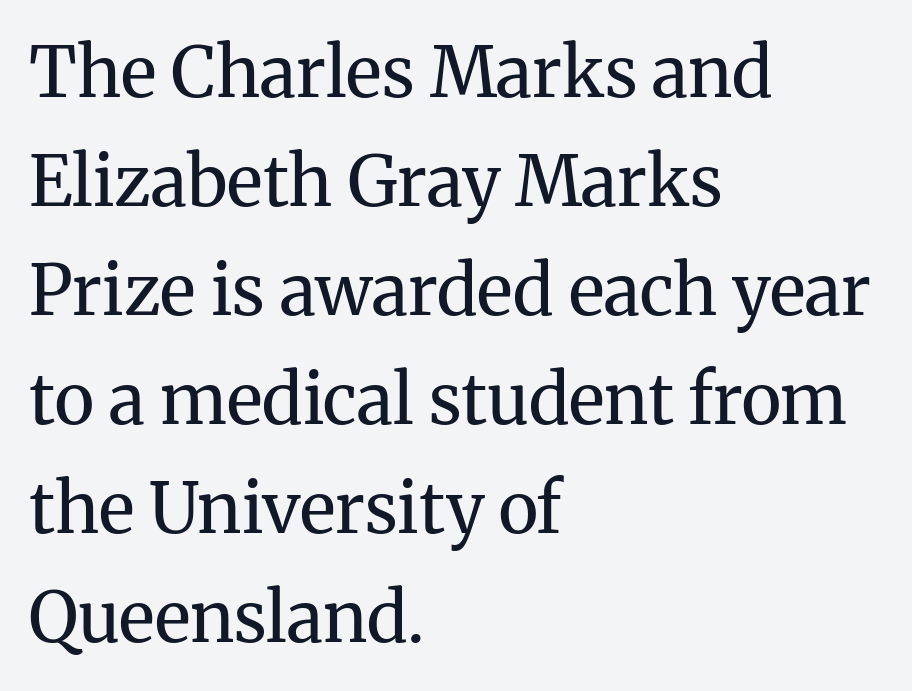
These glyphs show unthickened strokes, regular width or finer. Notice how descenders clear the ascenders below comfortably — that's standard leading. Inter-character spacing is left at the font's built-in metrics. Type style note: has serifs. The space directly below the letters is spotless.
